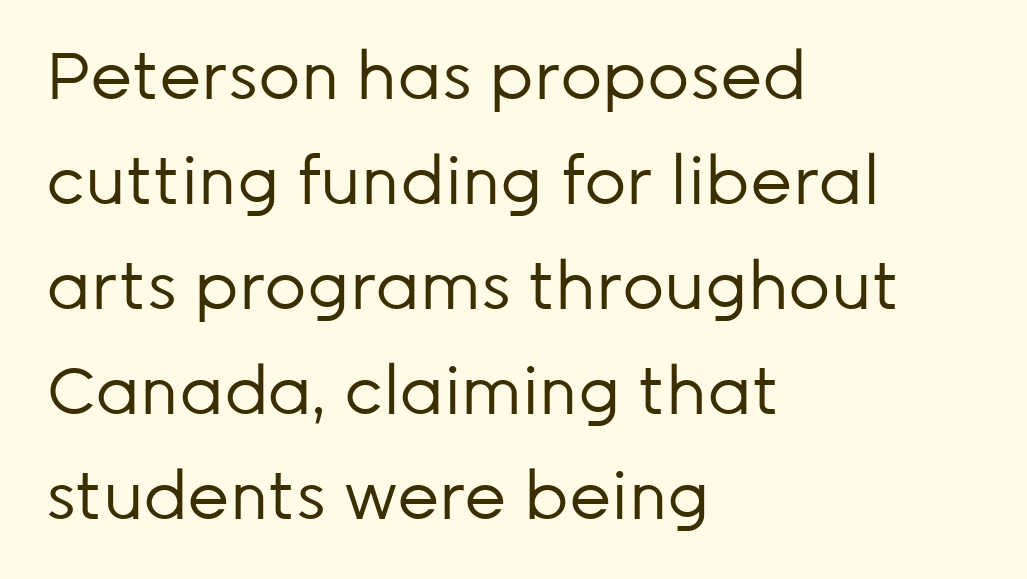
Q: Is the text bold? A: No.
Q: Is the text italic (slanted)? A: No, it is upright.
Q: Is the typeface a serif or a sans-serif typeface? A: Sans-serif.
Q: Is the text underlined? A: No.
Q: How is the paragraph aligned? A: Left-aligned.
Q: Is the spacing between letters normal or unusually wide? A: Normal.
Q: Is the spacing between lines tight, normal or loose? A: Normal.
Q: Width (condensed, normal, or wide)? A: Normal.
Q: Stroke contrast? A: Low.
Q: x-height? A: Medium.
Q: Monospaced? A: No.
